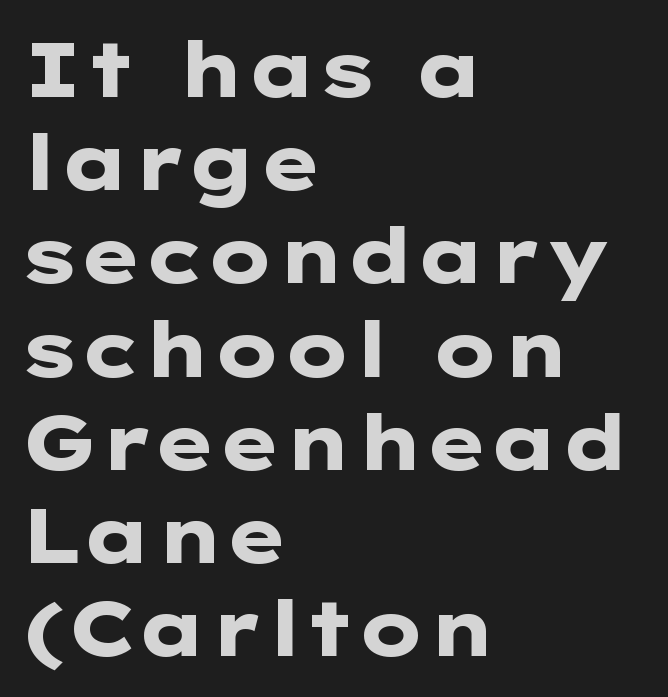
It's the straight-up-and-down kind of type. Tracking here is standard; glyphs follow each other at the usual distance. Grotesque or geometric, the face here clearly has no serifs. Caption: multi-line text, flush left, ragged right. Clear beneath every line of the passage.
